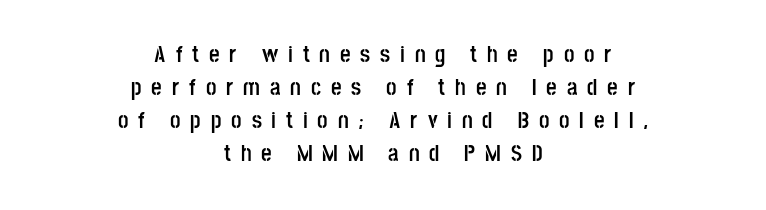
{"italic": "no", "bold": "yes", "underline": "no", "align": "center", "line_spacing": "normal", "line_spacing_ratio": 1.43, "letter_spacing": "wide", "letter_spacing_em": 0.43, "glyph_px": 23}
